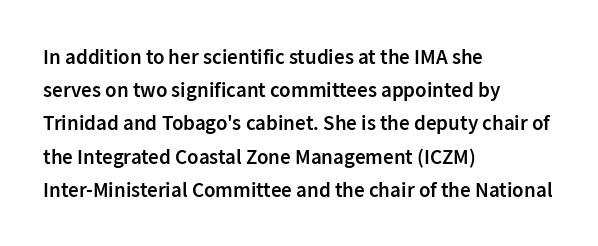
{"italic": "no", "bold": "semi", "underline": "no", "align": "left", "line_spacing": "normal", "line_spacing_ratio": 1.58, "letter_spacing": "normal", "letter_spacing_em": 0.0, "glyph_px": 21}
